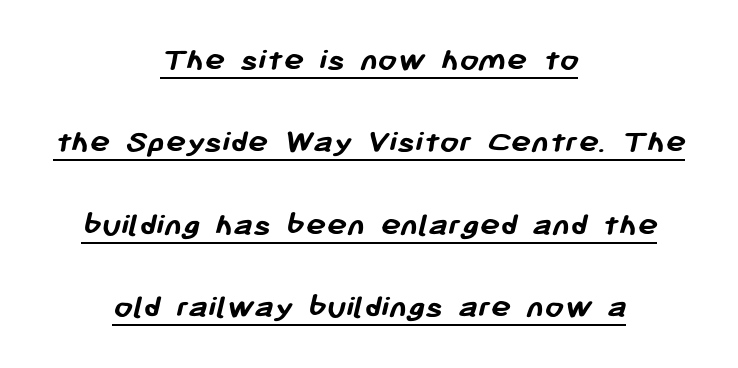
The image shows 34 px semibold sans-serif type; set centered, loose line spacing (2.42x), normal letter spacing, underlined; low stroke contrast and a medium x-height.
